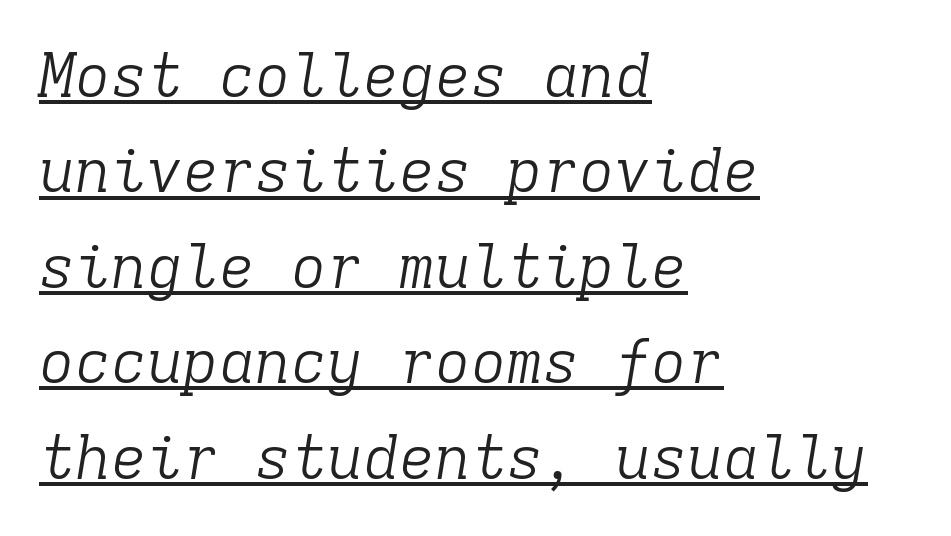
The image shows 60 px light serif type, italic (leaning right), monospaced; set left-aligned, normal line spacing (1.59x), normal letter spacing, underlined; low stroke contrast and a medium x-height.
